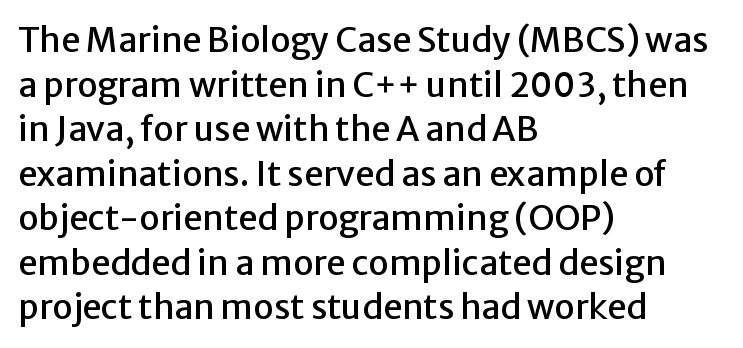
Q: Is the text italic (slanted)? A: No, it is upright.
Q: Is the typeface a serif or a sans-serif typeface? A: Sans-serif.
Q: Is the text underlined? A: No.
Q: How is the paragraph aligned? A: Left-aligned.
Q: Is the spacing between letters normal or unusually wide? A: Normal.
Q: Is the spacing between lines tight, normal or loose? A: Normal.
Q: Width (condensed, normal, or wide)? A: Normal.
Q: Stroke contrast? A: Low.
Q: x-height? A: Medium.
Q: Monospaced? A: No.
